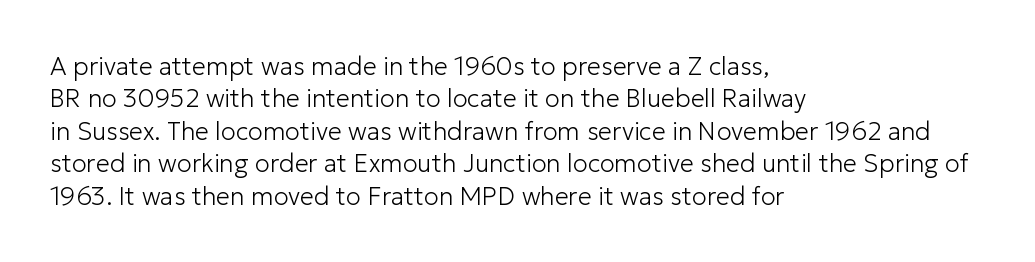
Q: Is the text bold? A: No.
Q: Is the text italic (slanted)? A: No, it is upright.
Q: Is the text underlined? A: No.
Q: How is the paragraph aligned? A: Left-aligned.
Q: Is the spacing between letters normal or unusually wide? A: Normal.
Q: Is the spacing between lines tight, normal or loose? A: Normal.
